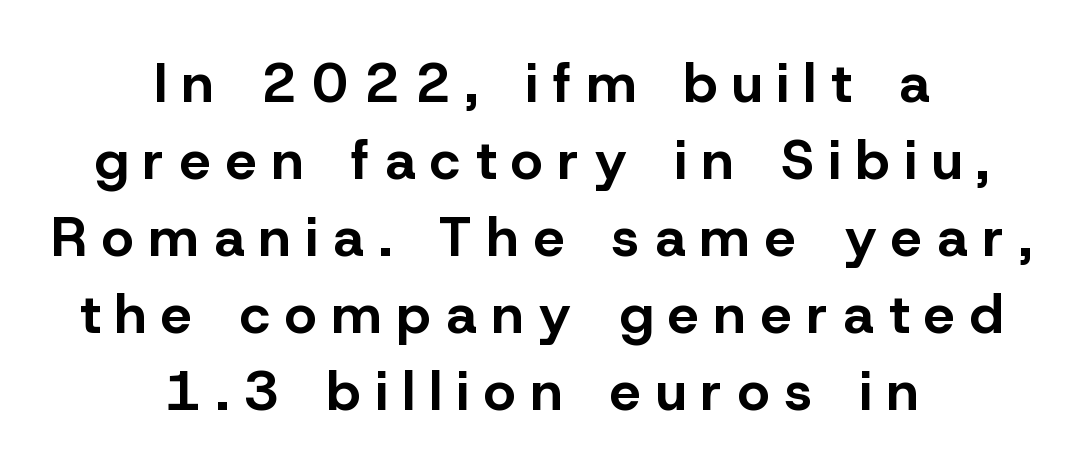
{"serif": "no", "italic": "no", "bold": "yes", "weight": "bold", "width": "normal", "stroke_contrast": "low", "x_height": "medium", "monospaced": "no", "underline": "no", "align": "center", "line_spacing": "normal", "line_spacing_ratio": 1.4, "letter_spacing": "wide", "letter_spacing_em": 0.28, "glyph_px": 55}
